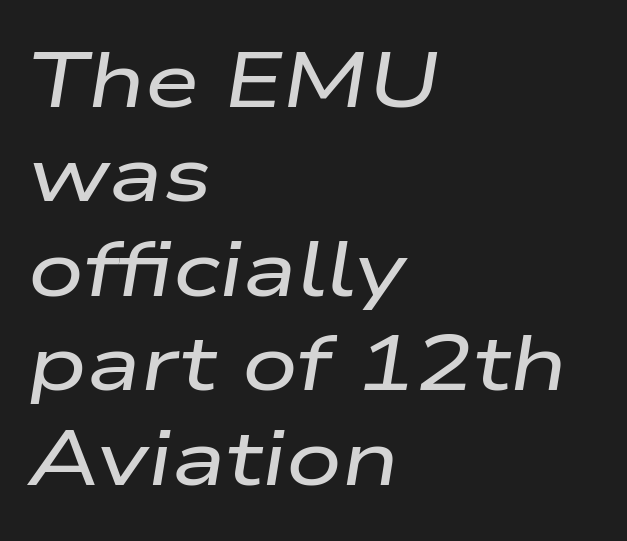
{"italic": "yes", "lean": "right", "slant_degrees": 9, "width": "wide", "stroke_contrast": "low", "x_height": "medium", "monospaced": "no", "underline": "no", "align": "left", "line_spacing_ratio": 1.21, "letter_spacing": "normal", "letter_spacing_em": 0.0, "glyph_px": 78}
